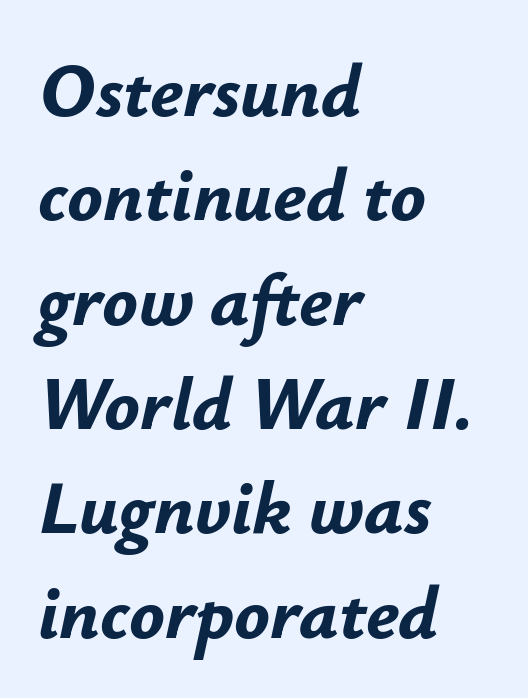
Leading: standard. The letters advance in unequal steps, a hallmark of proportional type. Quick note: italic. Strokes here are thick enough to call this a true bold.
